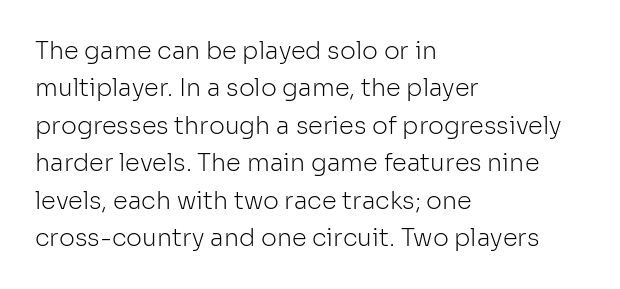
{"italic": "no", "bold": "no", "underline": "no", "align": "left", "line_spacing": "normal", "line_spacing_ratio": 1.56, "letter_spacing": "normal", "letter_spacing_em": 0.0, "glyph_px": 24}
